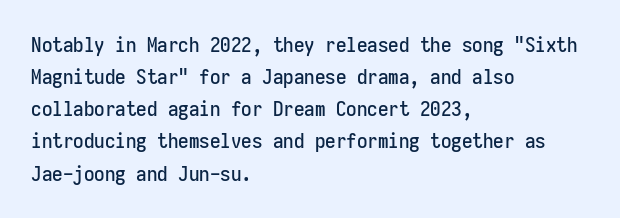
{"italic": "no", "underline": "no", "align": "left", "line_spacing": "normal", "line_spacing_ratio": 1.53, "letter_spacing": "normal", "letter_spacing_em": 0.0, "glyph_px": 21}
